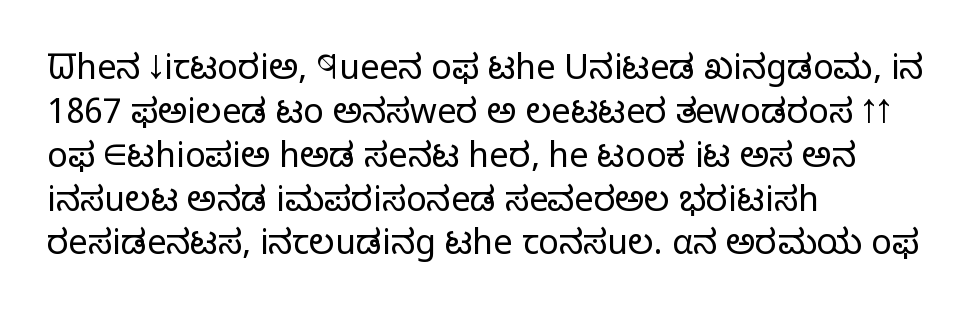
There is no visible air inserted between adjacent glyphs. Posture: upright roman. A typesetter would call this leading conventional body-copy spacing. These lines stack with their left ends in a neat column. A quiet, ordinary-to-light weight characterises the typeface. Letterform terminals end flat and unadorned throughout the passage.
